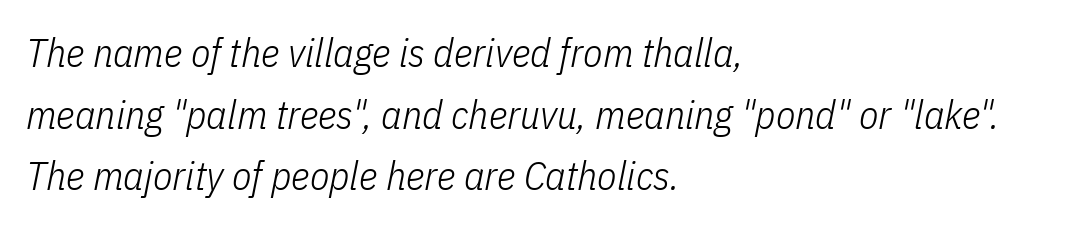
{"italic": "yes", "lean": "right", "slant_degrees": 11, "bold": "no", "weight": "light", "width": "condensed", "stroke_contrast": "low", "x_height": "medium", "monospaced": "no", "underline": "no", "align": "left", "line_spacing": "normal", "line_spacing_ratio": 1.54, "letter_spacing": "normal", "letter_spacing_em": 0.0, "glyph_px": 40}
